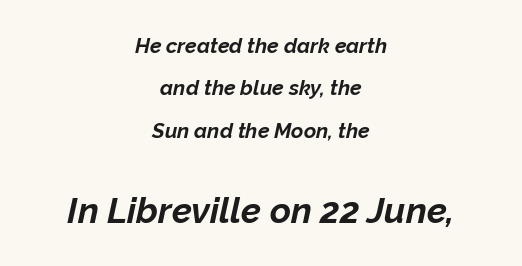
The image shows 36 px bold type, italic (leaning right); set centered, loose line spacing (2.02x), normal letter spacing, not underlined; the second (bottom) block is 1.71x larger; low stroke contrast and a medium x-height.
